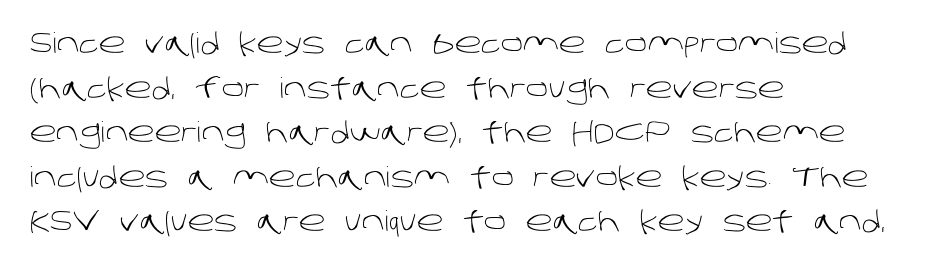
The paragraph shown leans on its left margin. Clear beneath every line of the passage. The line-height multiplier appears to be the usual default. Classification — sans serif. Is the stroke heavy? The answer is a plain regular-or-lighter.
